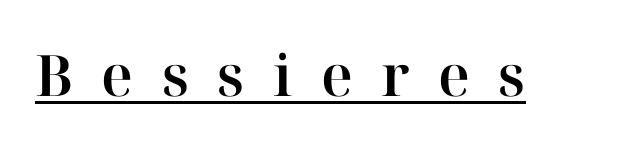
It's the straight-up-and-down kind of type. The glyphs are accompanied by a horizontal stroke just below them. A typesetter would label this face a serif. This sample uses expanded letter spacing, leaving extra air between glyphs. Spacing verdict: proportional, widths tailored to each character.
